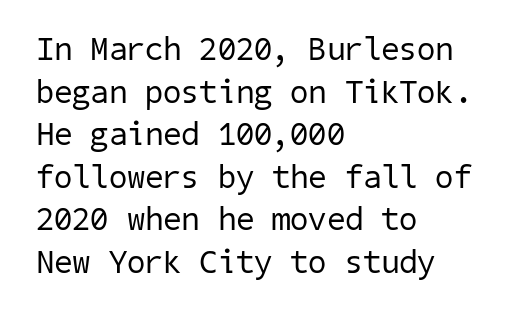
{"serif": "no", "bold": "no", "weight": "regular", "width": "normal", "stroke_contrast": "low", "x_height": "medium", "underline": "no", "align": "left", "line_spacing": "normal", "line_spacing_ratio": 1.29, "letter_spacing": "normal", "letter_spacing_em": 0.0, "glyph_px": 33}
